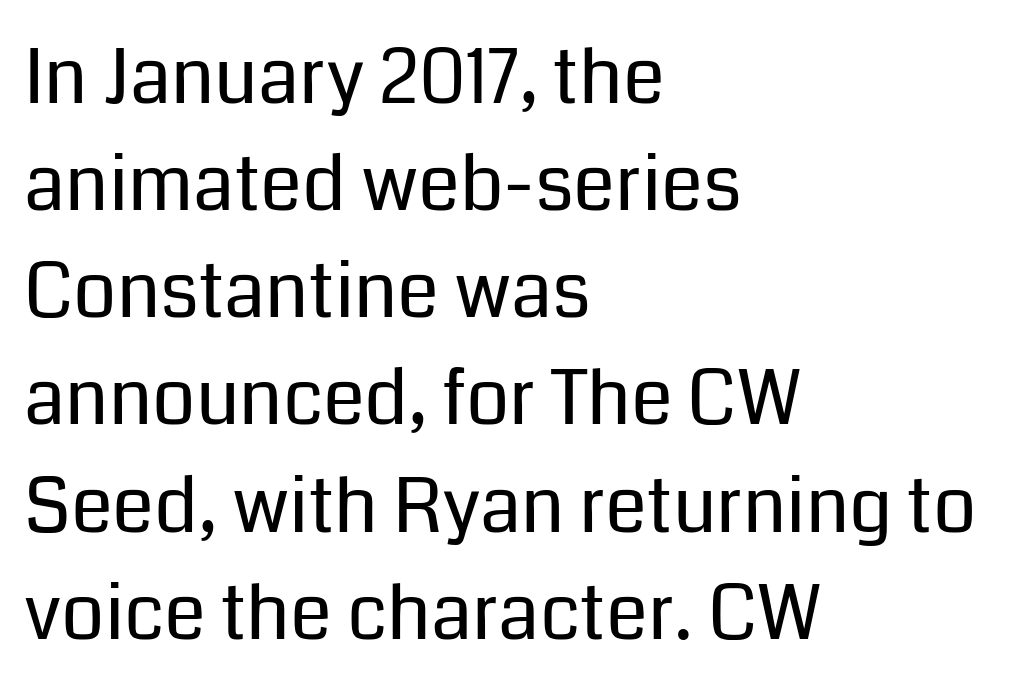
The lines in this sample share a left origin and differ only in where they stop. Serif or sans? Sans — the stroke terminals are bare. Each new line begins a customary step beneath the previous one. The foot of each line stays bare and open.
